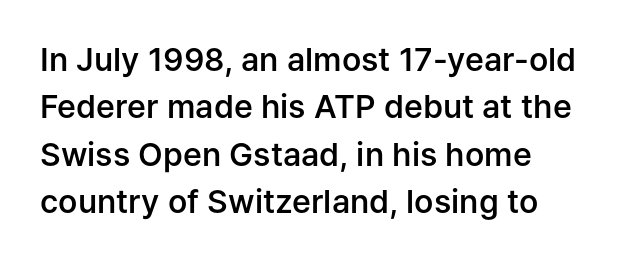
Think of a printed novel: that variable character pitch is what you see here. The space between consecutive lines is moderate. Moderately thickened strokes mark this as semibold type. The compositor pushed each line to the left boundary. Here the glyphs are tracked normally, forming tight word shapes.
